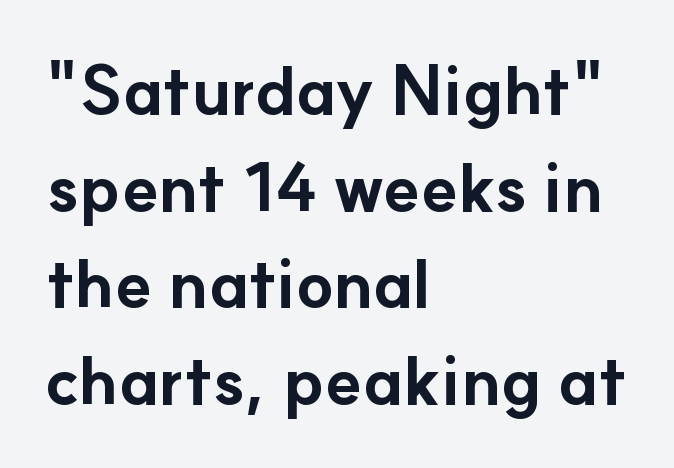
Weight check: bold — yes, fully. The lettering holds an erect, upright posture throughout. A student would call this left alignment; a typographer would say flush left, rag right. In terms of leading, this rendering sits right in the middle. Glyph-to-glyph distance matches everyday printed text.
